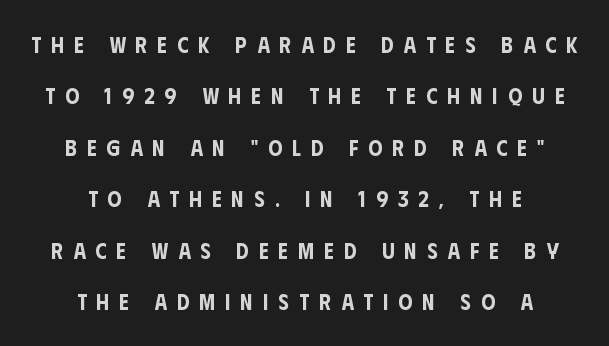
{"italic": "no", "underline": "no", "align": "center", "line_spacing": "loose", "line_spacing_ratio": 2.34, "letter_spacing": "wide", "letter_spacing_em": 0.46, "glyph_px": 22}
